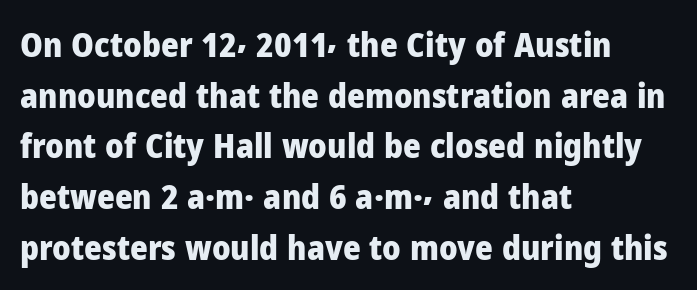
{"serif": "no", "italic": "no", "bold": "yes", "weight": "heavy", "width": "normal", "stroke_contrast": "low", "x_height": "medium", "monospaced": "no", "underline": "no", "align": "left", "line_spacing": "normal", "line_spacing_ratio": 1.49, "letter_spacing": "normal", "letter_spacing_em": 0.0, "glyph_px": 34}
